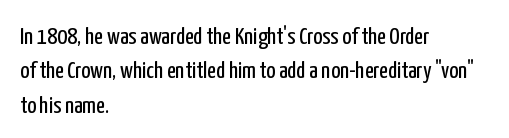
Q: Is the text bold? A: No.
Q: Is the text italic (slanted)? A: No, it is upright.
Q: Is the text underlined? A: No.
Q: How is the paragraph aligned? A: Left-aligned.
Q: Is the spacing between letters normal or unusually wide? A: Normal.
Q: Is the spacing between lines tight, normal or loose? A: Normal.
